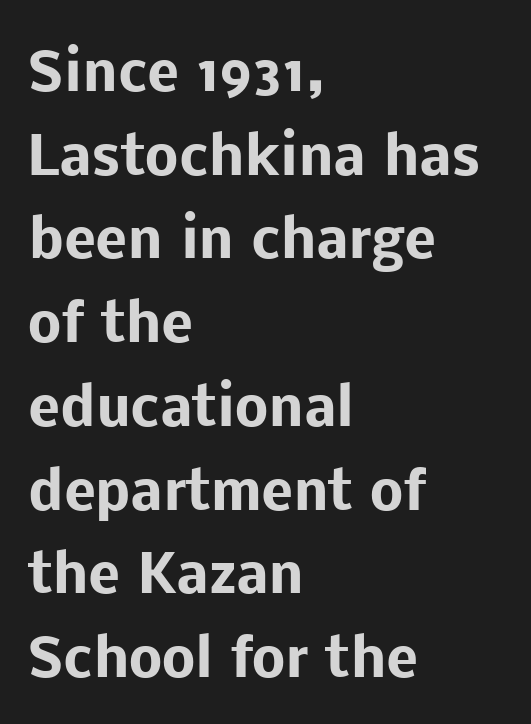
The image shows 53 px heavy sans-serif type, upright; set left-aligned, normal line spacing (1.58x), normal letter spacing, not underlined; low stroke contrast and a medium x-height.
